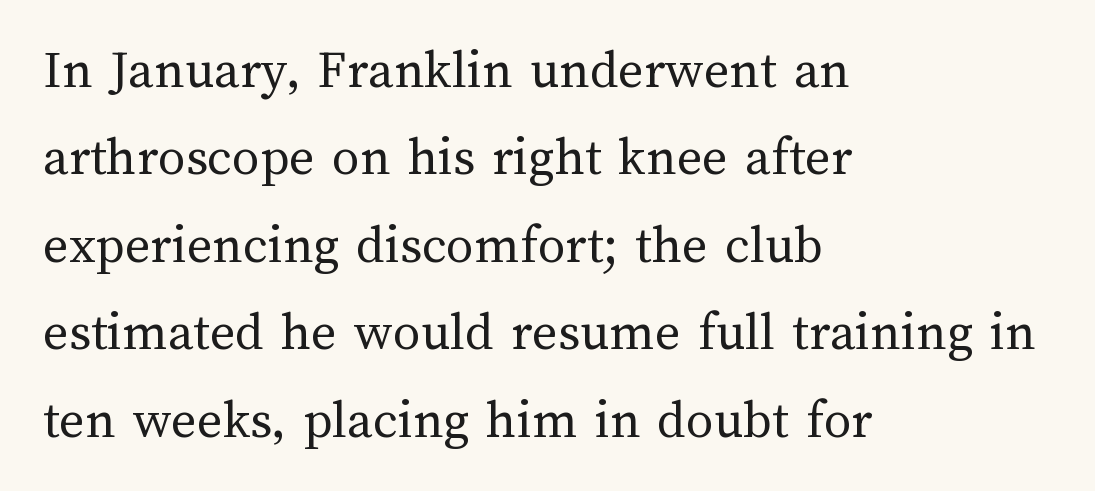
The image shows 55 px regular-weight type, upright; set left-aligned, normal line spacing (1.59x), normal letter spacing, not underlined; medium stroke contrast and a medium x-height.
